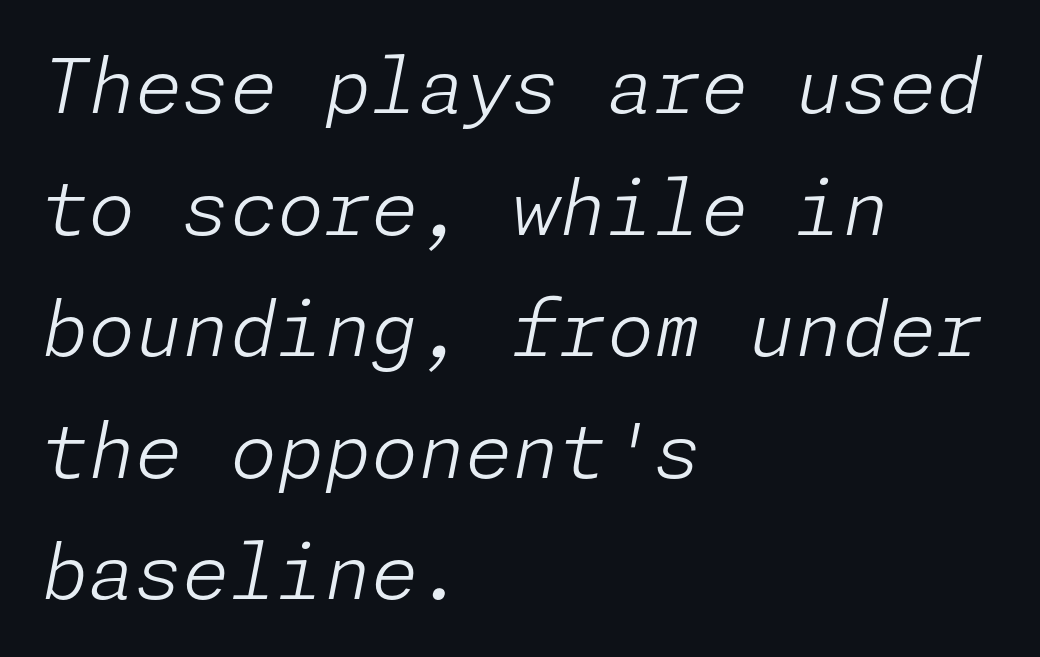
{"italic": "yes", "lean": "right", "slant_degrees": 11, "bold": "no", "weight": "light", "width": "normal", "stroke_contrast": "low", "x_height": "medium", "underline": "no", "align": "left", "line_spacing": "normal", "line_spacing_ratio": 1.6, "letter_spacing": "normal", "letter_spacing_em": 0.0, "glyph_px": 76}
